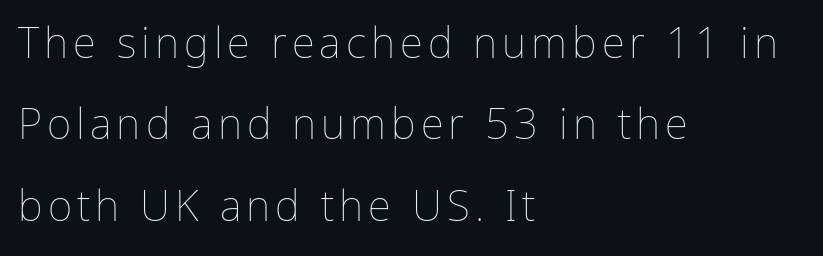
The image shows 42 px thin type, upright; set left-aligned, loose line spacing (1.94x), not underlined; low stroke contrast and a medium x-height.
